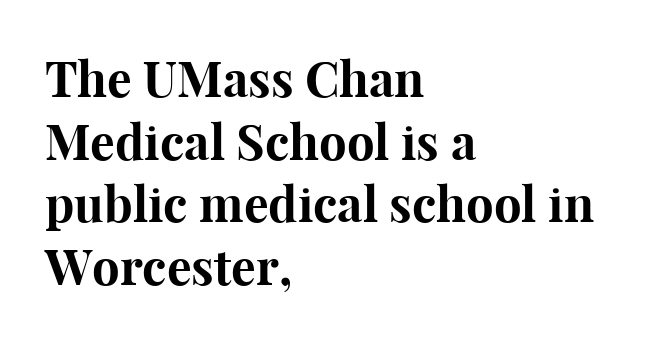
{"serif": "yes", "italic": "no", "bold": "yes", "weight": "bold", "width": "normal", "stroke_contrast": "high", "x_height": "medium", "monospaced": "no", "underline": "no", "align": "left", "line_spacing": "normal", "line_spacing_ratio": 1.28, "letter_spacing": "normal", "letter_spacing_em": 0.0, "glyph_px": 49}
